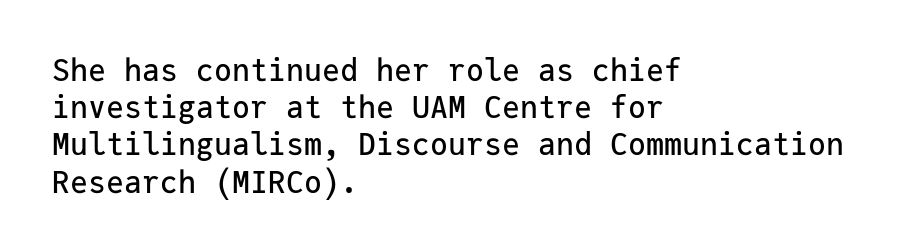
The image shows 30 px sans-serif type, upright, monospaced; set left-aligned, line spacing 1.24x, normal letter spacing, not underlined; low stroke contrast and a medium x-height.
